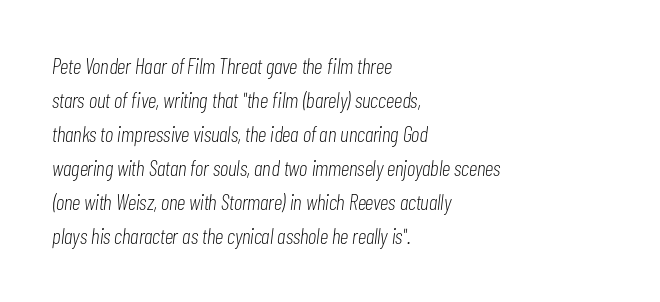
The image shows 22 px text type, italic (leaning right); set left-aligned, normal line spacing (1.55x), normal letter spacing, not underlined.
